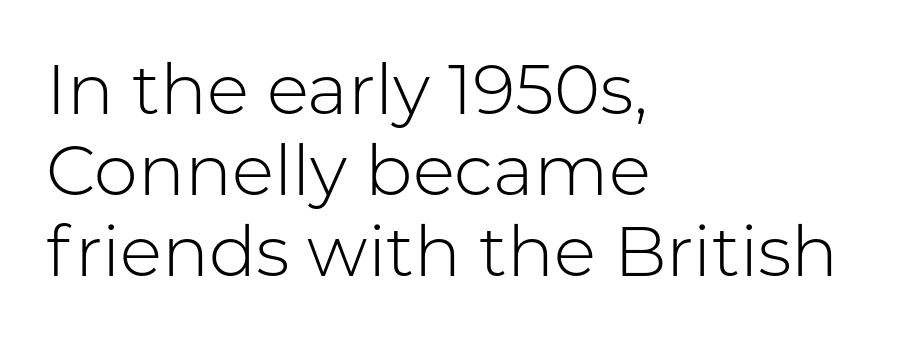
{"serif": "no", "italic": "no", "bold": "no", "weight": "light", "width": "normal", "stroke_contrast": "low", "x_height": "medium", "monospaced": "no", "underline": "no", "align": "left", "line_spacing_ratio": 1.16, "letter_spacing": "normal", "letter_spacing_em": 0.0, "glyph_px": 70}
